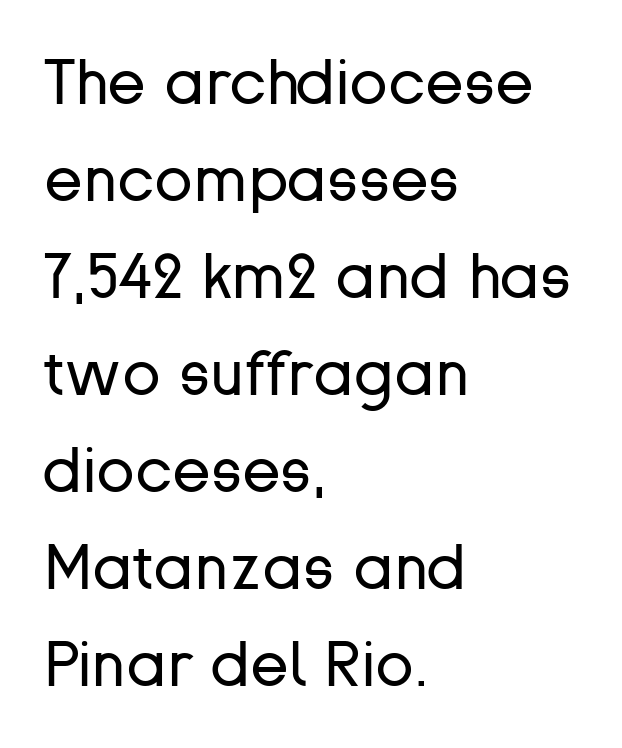
Q: Is the text bold? A: No.
Q: Is the text italic (slanted)? A: No, it is upright.
Q: Is the typeface a serif or a sans-serif typeface? A: Sans-serif.
Q: Is the text underlined? A: No.
Q: How is the paragraph aligned? A: Left-aligned.
Q: Is the spacing between letters normal or unusually wide? A: Normal.
Q: Is the spacing between lines tight, normal or loose? A: Normal.
Q: Width (condensed, normal, or wide)? A: Normal.
Q: Stroke contrast? A: Low.
Q: x-height? A: Medium.
Q: Monospaced? A: No.
